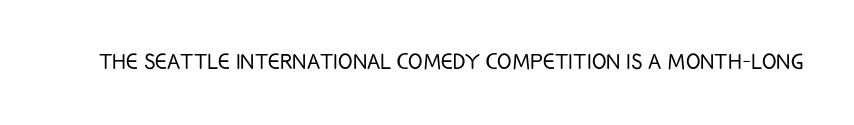
{"italic": "no", "bold": "no", "underline": "no", "letter_spacing": "normal", "letter_spacing_em": 0.0, "glyph_px": 27}
